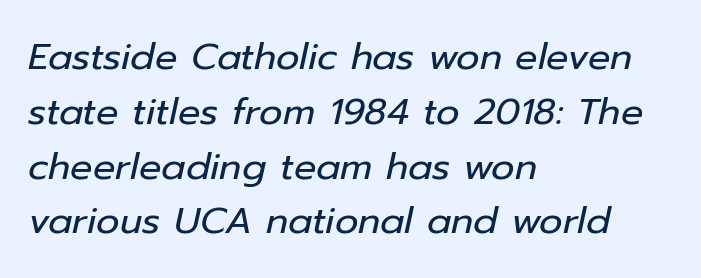
The image shows 37 px regular-weight type, italic (leaning right); set left-aligned, normal line spacing (1.48x), normal letter spacing, not underlined; low stroke contrast and a medium x-height.
